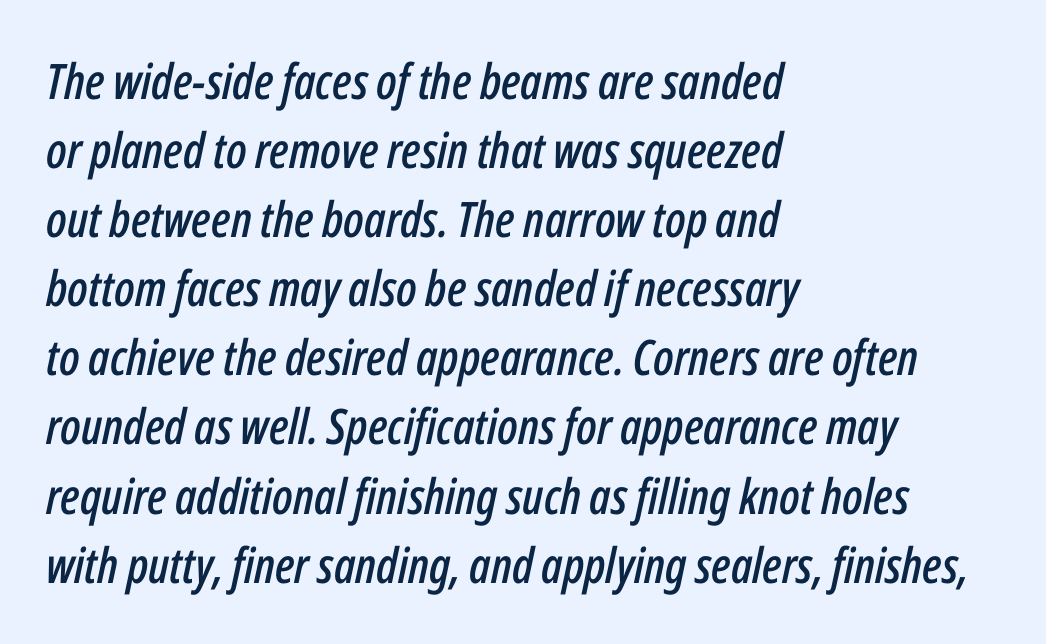
{"italic": "yes", "lean": "right", "slant_degrees": 12, "width": "condensed", "stroke_contrast": "low", "x_height": "medium", "monospaced": "no", "underline": "no", "align": "left", "line_spacing": "normal", "line_spacing_ratio": 1.41, "letter_spacing": "normal", "letter_spacing_em": 0.0, "glyph_px": 49}
